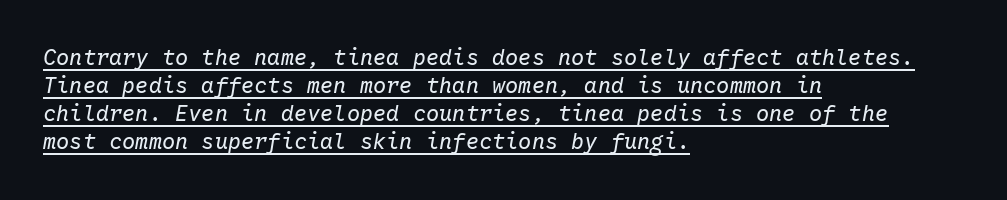
Q: Is the text bold? A: No.
Q: Is the text italic (slanted)? A: Yes, it leans right by about 10 degrees.
Q: Is the text underlined? A: Yes.
Q: How is the paragraph aligned? A: Left-aligned.
Q: Is the spacing between letters normal or unusually wide? A: Normal.
Q: Is the spacing between lines tight, normal or loose? A: Normal.
